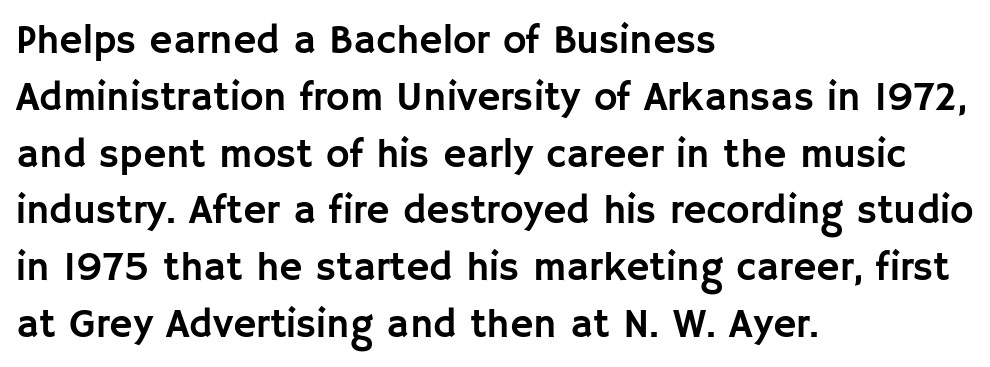
This rendering uses left alignment, leaving the right contour irregular. To sum up the face: it is a sans, with no serifs. The axis of the letterforms is exactly vertical. Observe the ordinary spacing: letters are neighbours, not strangers. Note the varied advance widths — an 'i' is clearly narrower than an 'm'.
